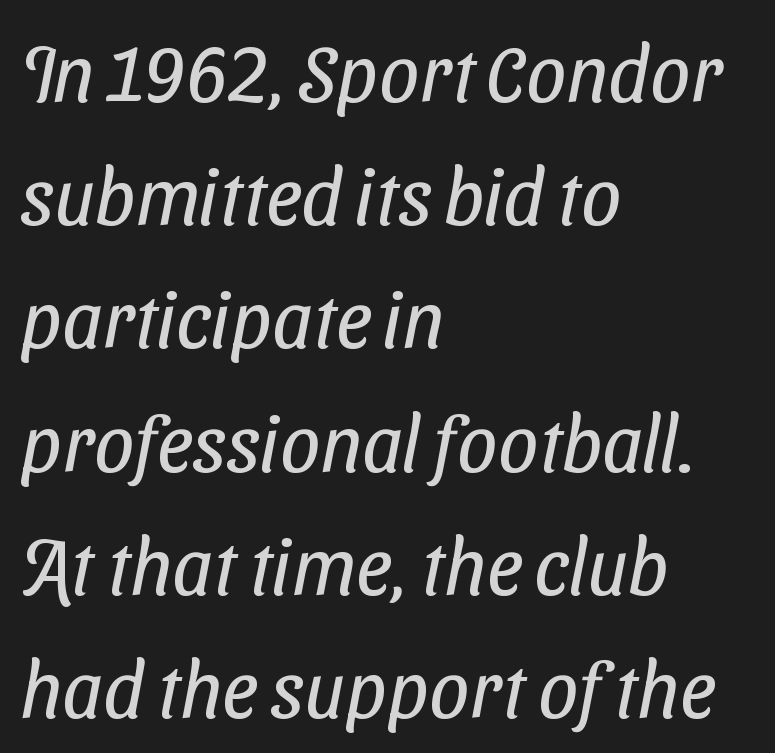
Quick note: interline space is typical. Unlike a traditional serif, this face leaves its strokes unadorned. Alignment: flush left. These glyphs show unthickened strokes, regular width or finer.
